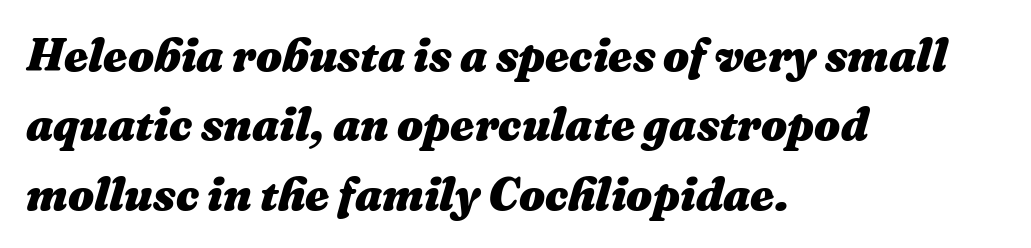
{"italic": "yes", "lean": "right", "slant_degrees": 16, "bold": "yes", "weight": "heavy", "width": "normal", "stroke_contrast": "medium", "x_height": "medium", "monospaced": "no", "underline": "no", "align": "left", "line_spacing": "normal", "line_spacing_ratio": 1.51, "letter_spacing": "normal", "letter_spacing_em": 0.0, "glyph_px": 46}
